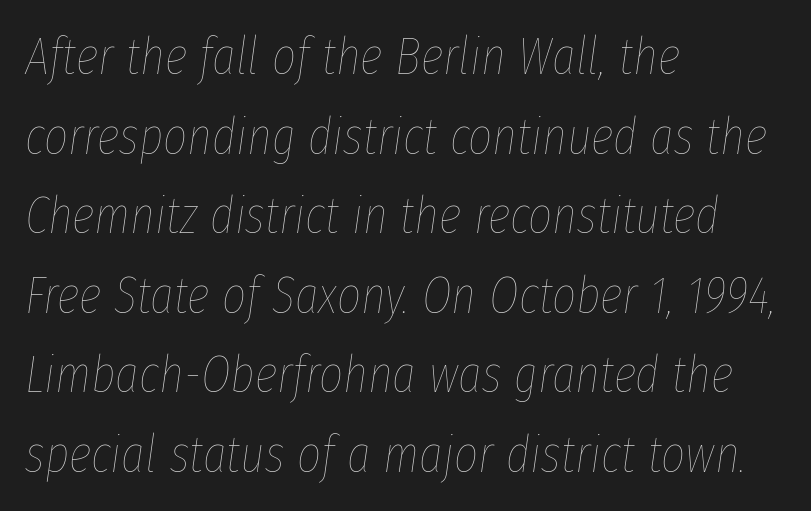
{"italic": "yes", "lean": "right", "slant_degrees": 8, "bold": "no", "weight": "thin", "width": "condensed", "stroke_contrast": "low", "x_height": "medium", "monospaced": "no", "underline": "no", "align": "left", "line_spacing": "normal", "line_spacing_ratio": 1.53, "letter_spacing": "normal", "letter_spacing_em": 0.0, "glyph_px": 52}
